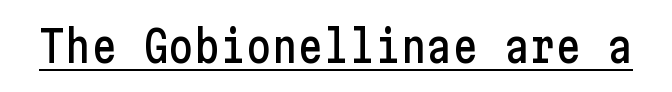
Rendered with straight, roman letterforms. Each word holds together tightly as a unit, with standard inter-letter gaps. Are there feet on the stems? There aren't — it's a sans. Looks like someone drew a line under every word here.
